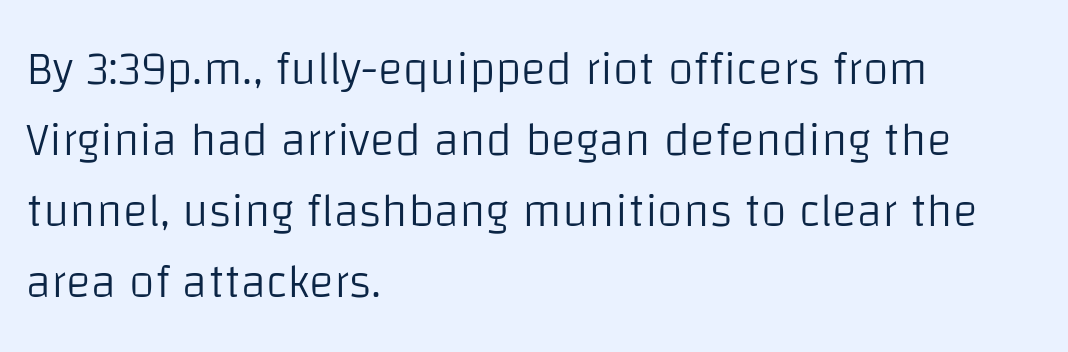
Q: Is the text bold? A: No.
Q: Is the text italic (slanted)? A: No, it is upright.
Q: Is the typeface a serif or a sans-serif typeface? A: Sans-serif.
Q: Is the text underlined? A: No.
Q: How is the paragraph aligned? A: Left-aligned.
Q: Is the spacing between letters normal or unusually wide? A: Normal.
Q: Is the spacing between lines tight, normal or loose? A: Normal.
Q: Width (condensed, normal, or wide)? A: Normal.
Q: Stroke contrast? A: Low.
Q: x-height? A: Large.
Q: Monospaced? A: No.
